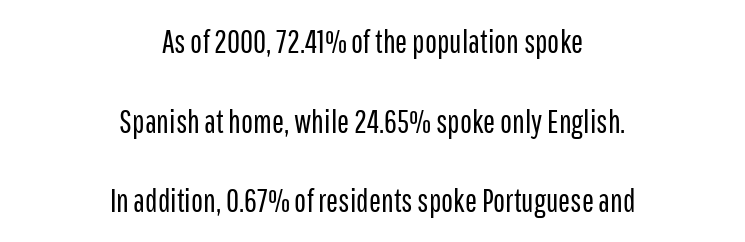
The image shows 32 px regular-weight, condensed sans-serif type, upright; set centered, loose line spacing (2.49x), normal letter spacing, not underlined; low stroke contrast and a medium x-height.
